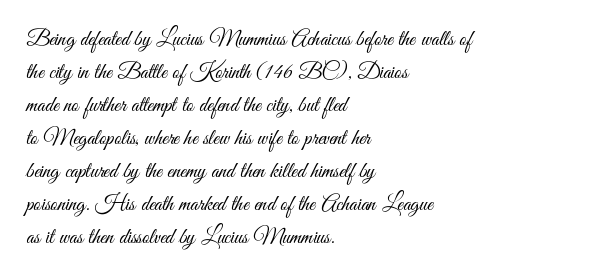
The image shows 22 px text type; set left-aligned, normal line spacing (1.5x), normal letter spacing, not underlined.
